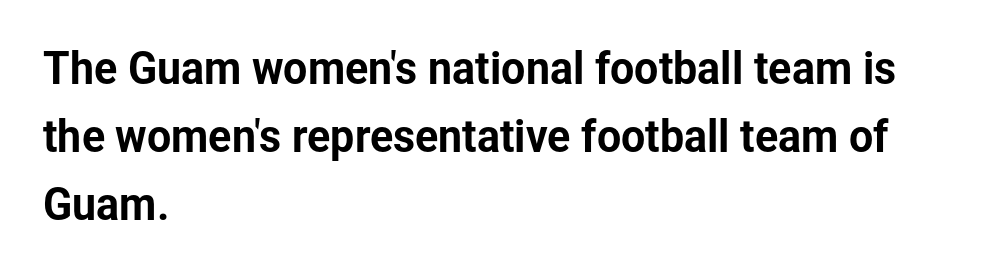
The typeface chosen for these lines omits serifs. A typesetter would call this leading conventional body-copy spacing. Quick note: underline off. The ragged edge is on the right, which tells us the setting is flush left. These lines keep a tight, regular rhythm from letter to letter.
